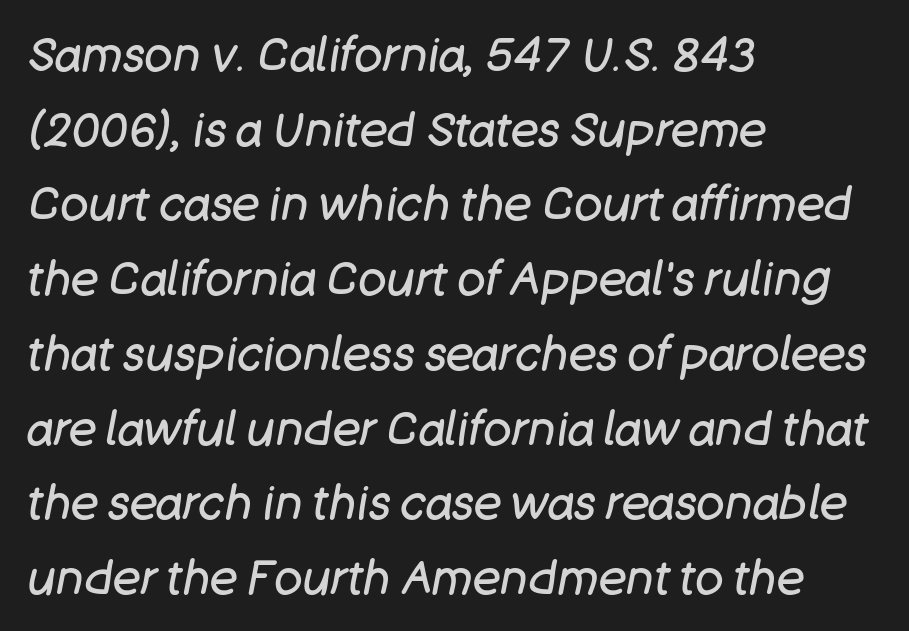
The image shows 47 px regular-weight type, italic (leaning right); set left-aligned, normal line spacing (1.59x), normal letter spacing, not underlined; low stroke contrast and a large x-height.
